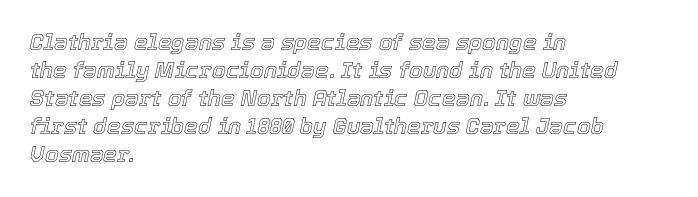
Q: Is the text italic (slanted)? A: Yes, it leans right by about 12 degrees.
Q: Is the text underlined? A: No.
Q: How is the paragraph aligned? A: Left-aligned.
Q: Is the spacing between letters normal or unusually wide? A: Normal.
Q: Is the spacing between lines tight, normal or loose? A: Normal.
